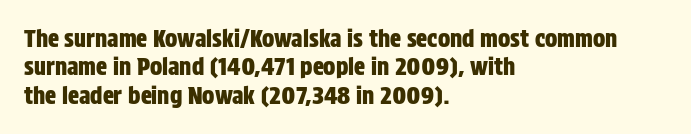
{"italic": "no", "underline": "no", "align": "left", "line_spacing_ratio": 1.23, "letter_spacing": "normal", "letter_spacing_em": 0.0, "glyph_px": 23}
